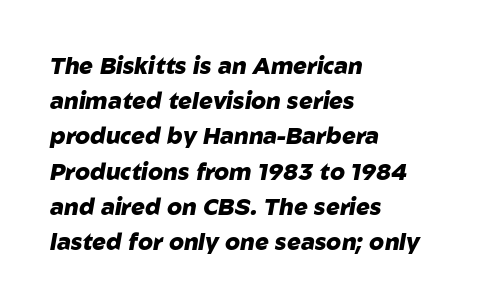
Q: Is the text bold? A: Yes.
Q: Is the text italic (slanted)? A: Yes, it leans right by about 10 degrees.
Q: Is the text underlined? A: No.
Q: How is the paragraph aligned? A: Left-aligned.
Q: Is the spacing between letters normal or unusually wide? A: Normal.
Q: Is the spacing between lines tight, normal or loose? A: Normal.
